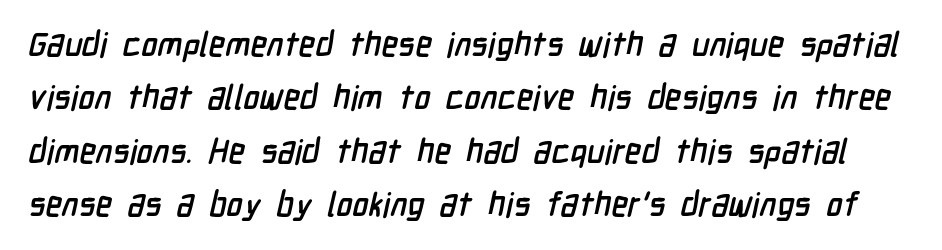
This rendering features lettering with no underline. Nothing sits at the stroke ends, so this counts as sans-serif. Look at the tracking — it's just the regular setting, nothing added. Vertical spacing — default.
